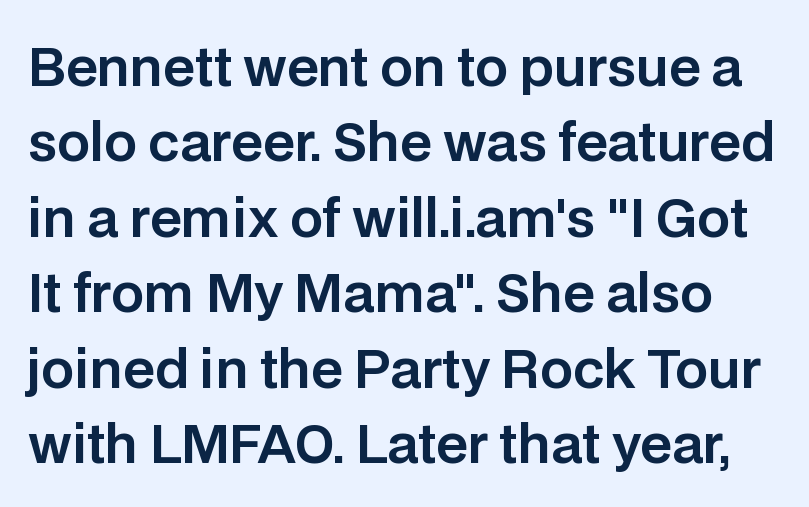
Q: Is the text italic (slanted)? A: No, it is upright.
Q: Is the typeface a serif or a sans-serif typeface? A: Sans-serif.
Q: Is the text underlined? A: No.
Q: Is the spacing between letters normal or unusually wide? A: Normal.
Q: Is the spacing between lines tight, normal or loose? A: Normal.
Q: Width (condensed, normal, or wide)? A: Normal.
Q: Stroke contrast? A: Low.
Q: x-height? A: Large.
Q: Monospaced? A: No.
